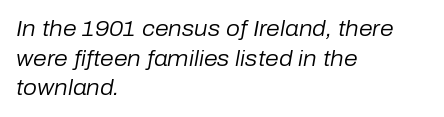
Q: Is the text bold? A: No.
Q: Is the text italic (slanted)? A: Yes, it leans right by about 10 degrees.
Q: Is the text underlined? A: No.
Q: How is the paragraph aligned? A: Left-aligned.
Q: Is the spacing between letters normal or unusually wide? A: Normal.
Q: Is the spacing between lines tight, normal or loose? A: Normal.
